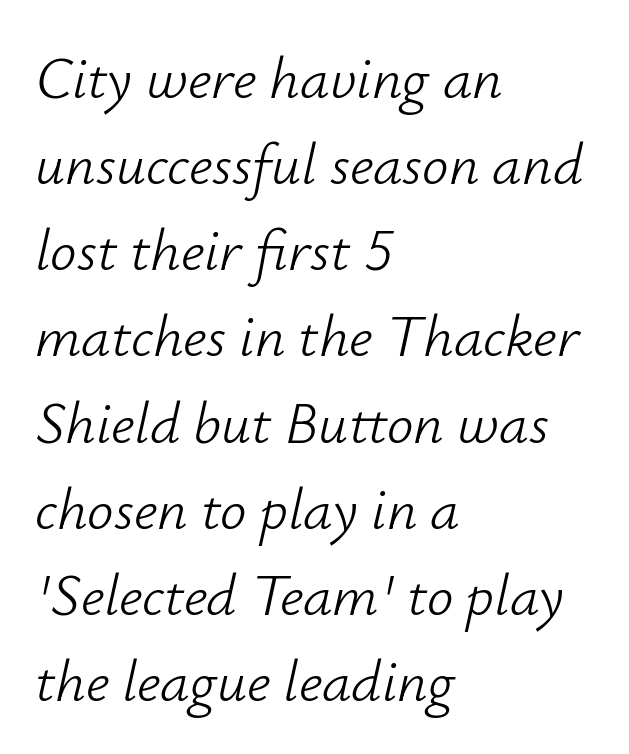
{"italic": "yes", "lean": "right", "slant_degrees": 12, "bold": "no", "weight": "light", "width": "normal", "stroke_contrast": "low", "x_height": "small", "monospaced": "no", "underline": "no", "align": "left", "line_spacing": "normal", "line_spacing_ratio": 1.46, "letter_spacing": "normal", "letter_spacing_em": 0.0, "glyph_px": 59}
